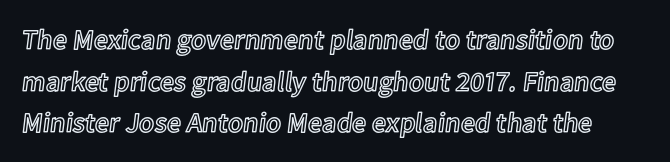
Regular leading. You could not count columns in this text — the font is proportionally spaced. Honestly, the letter spacing is just normal — you wouldn't notice it.
